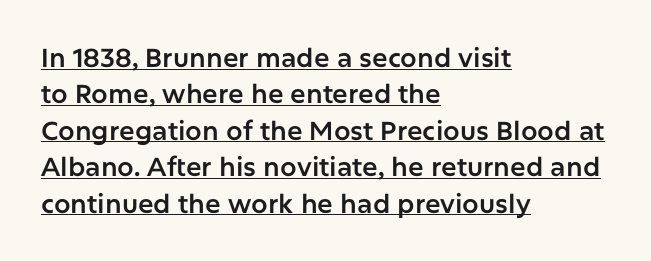
{"italic": "no", "underline": "yes", "align": "left", "line_spacing": "normal", "line_spacing_ratio": 1.4, "letter_spacing": "normal", "letter_spacing_em": 0.0, "glyph_px": 26}
